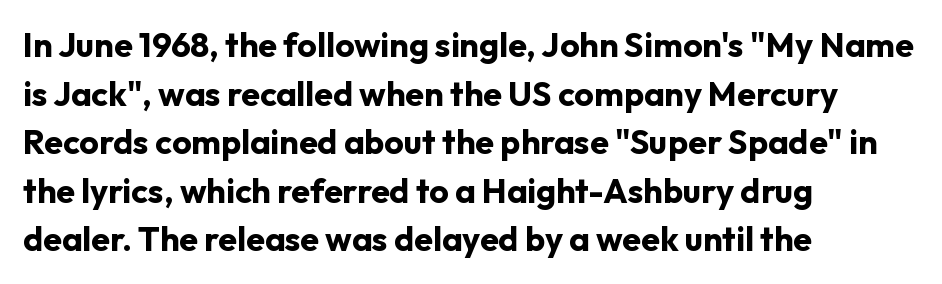
The image shows 34 px bold sans-serif type, upright; set left-aligned, normal line spacing (1.43x), normal letter spacing, not underlined; low stroke contrast and a medium x-height.
